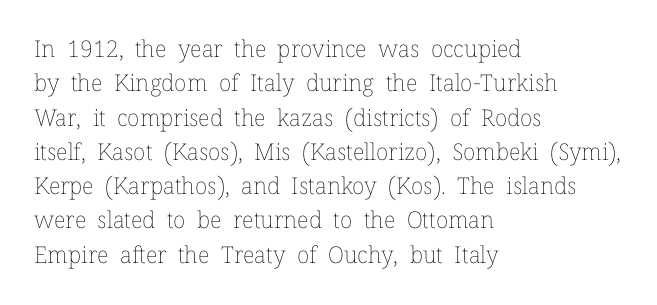
The vertical gap from one line to the next is medium. These lines were composed using upright roman letters. Horizontal alignment here is leftward, the default for most running prose. The gaps between neighbouring characters are ordinary and unremarkable. Weight: regular or lighter.
